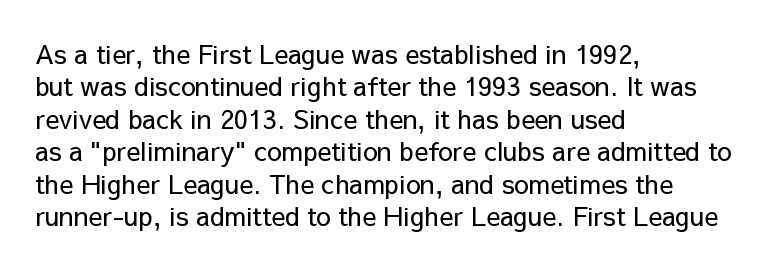
{"italic": "no", "bold": "no", "underline": "no", "align": "left", "line_spacing": "normal", "line_spacing_ratio": 1.25, "letter_spacing": "normal", "letter_spacing_em": 0.0, "glyph_px": 26}
